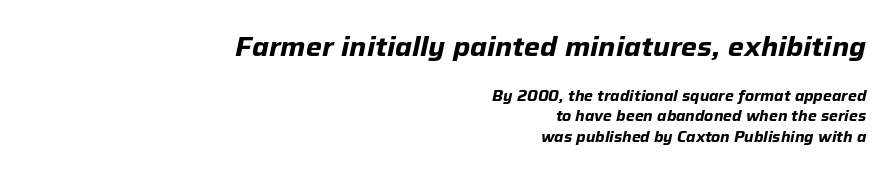
In CSS terms this would be text-align: right. Does extra space separate the letters? No, they use regular spacing. Bigger letters appear in the top chunk; the bottom chunk is reduced. Look at the stroke-to-counter ratio: heavy, a bold. This sample keeps an unexceptional amount of space between lines.
